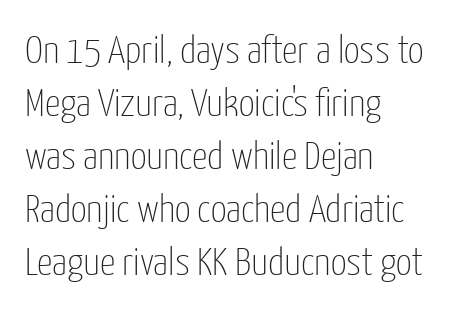
Successive baselines arrive at the customary interval. The rag falls on the right side of this text block. The rendering uses natural spacing where letterforms have individual widths. The strokes are not fattened; the text isn't bold.
